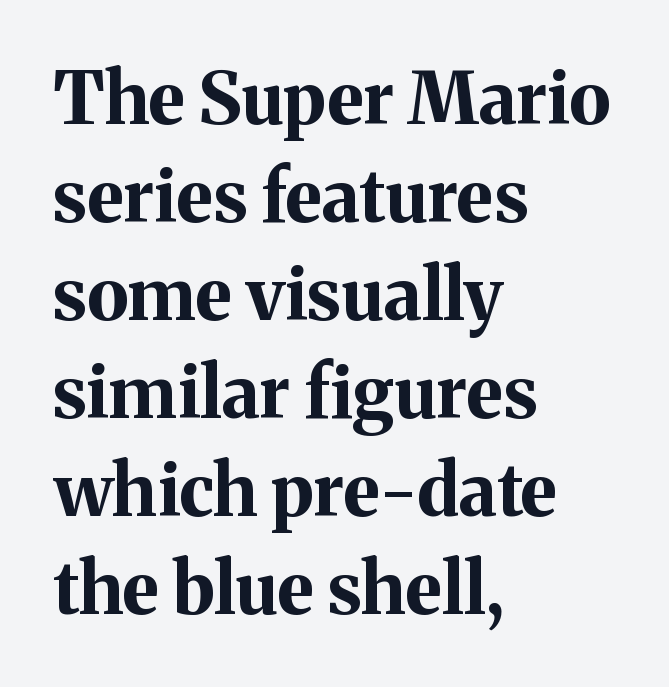
{"serif": "yes", "italic": "no", "bold": "yes", "weight": "bold", "width": "normal", "stroke_contrast": "medium", "x_height": "medium", "monospaced": "no", "underline": "no", "align": "left", "line_spacing": "normal", "line_spacing_ratio": 1.36, "letter_spacing": "normal", "letter_spacing_em": 0.0, "glyph_px": 72}
